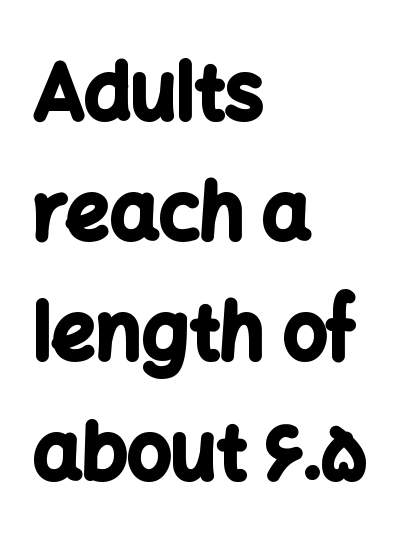
The image shows 77 px bold sans-serif type, upright; set left-aligned, normal line spacing (1.56x), normal letter spacing, not underlined; low stroke contrast and a medium x-height.
